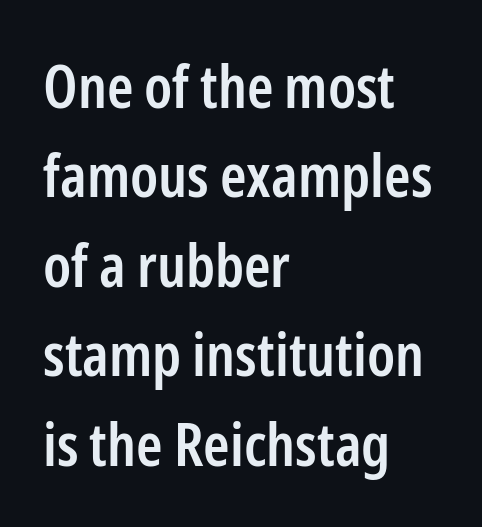
Observe the absence of serifs on each vertical stroke in this sample. Think of a printed novel: that variable character pitch is what you see here. Italic: no, the glyphs are upright roman. How would I describe the line gaps? Plain and ordinary.
